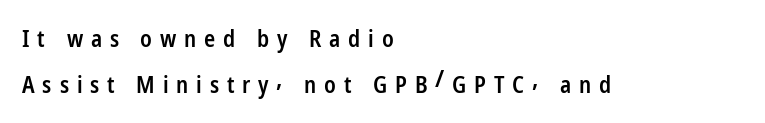
Q: Is the text bold? A: Semi-bold.
Q: Is the text italic (slanted)? A: No, it is upright.
Q: Is the text underlined? A: No.
Q: How is the paragraph aligned? A: Left-aligned.
Q: Is the spacing between letters normal or unusually wide? A: Unusually wide.
Q: Is the spacing between lines tight, normal or loose? A: Loose.
